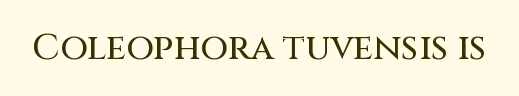
Q: Is the text italic (slanted)? A: No, it is upright.
Q: Is the typeface a serif or a sans-serif typeface? A: Sans-serif.
Q: Is the text underlined? A: No.
Q: Is the spacing between letters normal or unusually wide? A: Normal.
Q: Width (condensed, normal, or wide)? A: Normal.
Q: Stroke contrast? A: Medium.
Q: x-height? A: Large.
Q: Monospaced? A: No.
